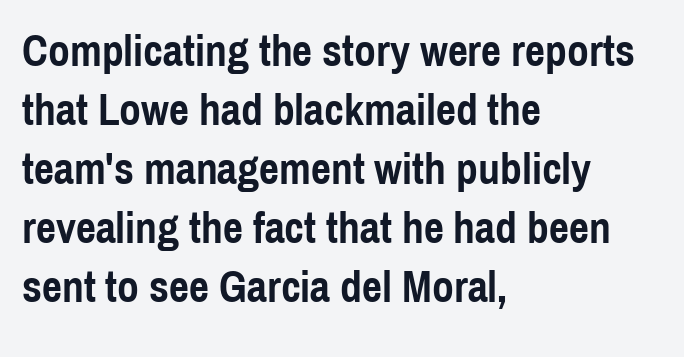
The image shows 44 px semibold, condensed sans-serif type, upright; set left-aligned, normal line spacing (1.34x), normal letter spacing, not underlined; a medium x-height.
